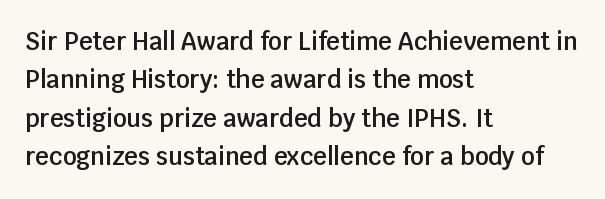
{"italic": "no", "bold": "semi", "underline": "no", "align": "left", "line_spacing": "normal", "line_spacing_ratio": 1.6, "letter_spacing": "normal", "letter_spacing_em": 0.0, "glyph_px": 24}
